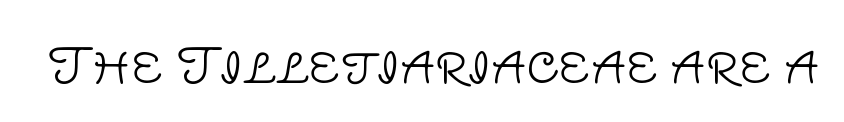
Q: Is the text bold? A: No.
Q: Is the text italic (slanted)? A: Yes.
Q: Is the typeface a serif or a sans-serif typeface? A: Sans-serif.
Q: Is the text underlined? A: No.
Q: Is the spacing between letters normal or unusually wide? A: Normal.
Q: Width (condensed, normal, or wide)? A: Normal.
Q: Stroke contrast? A: Low.
Q: x-height? A: Large.
Q: Monospaced? A: No.
